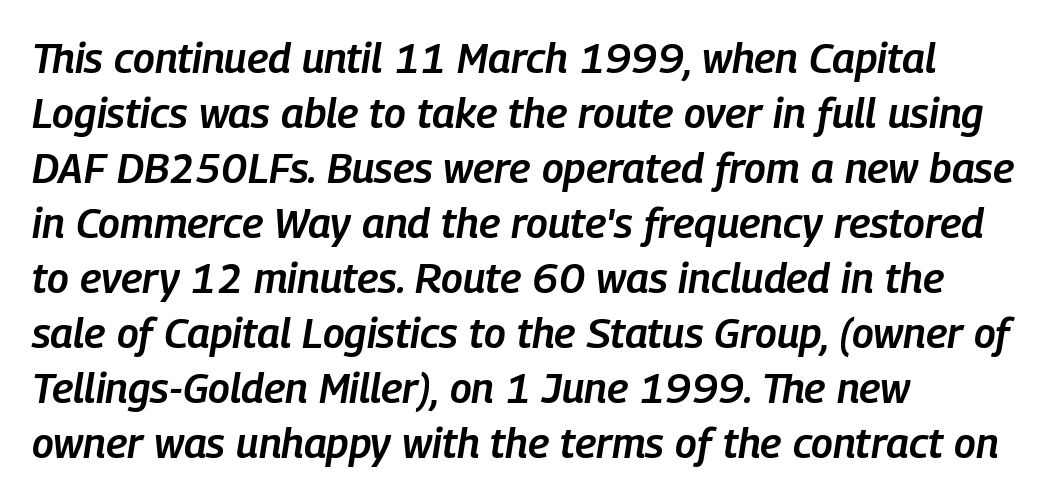
The image shows 42 px semibold, condensed type, italic (leaning right); set left-aligned, normal line spacing (1.31x), normal letter spacing, not underlined; low stroke contrast and a medium x-height.
